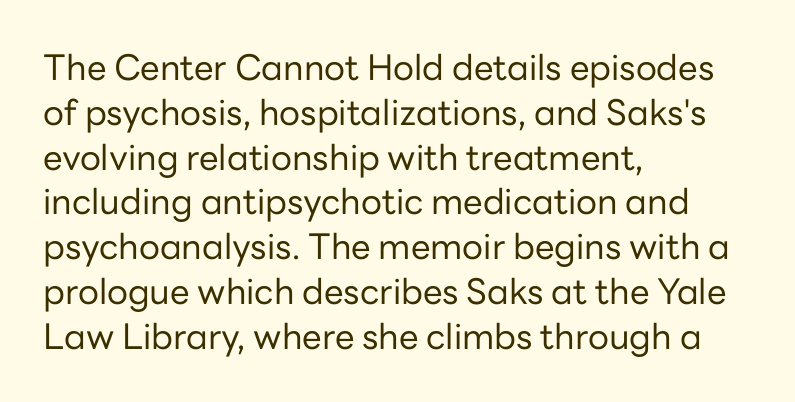
The image shows 35 px regular-weight sans-serif type, upright; set left-aligned, normal line spacing (1.28x), normal letter spacing, not underlined; low stroke contrast and a medium x-height.
